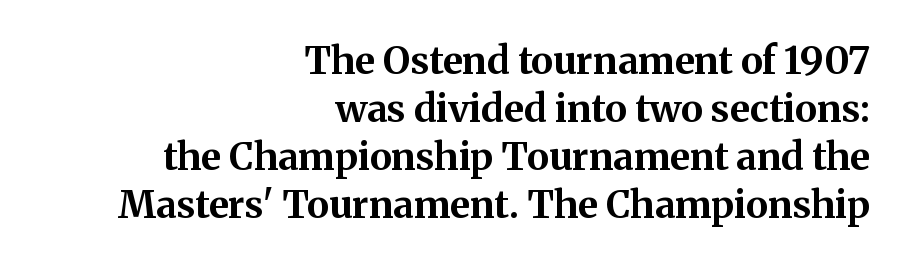
{"serif": "yes", "italic": "no", "bold": "yes", "weight": "bold", "width": "normal", "stroke_contrast": "medium", "x_height": "medium", "monospaced": "no", "underline": "no", "align": "right", "line_spacing": "normal", "line_spacing_ratio": 1.26, "letter_spacing": "normal", "letter_spacing_em": 0.0, "glyph_px": 38}
